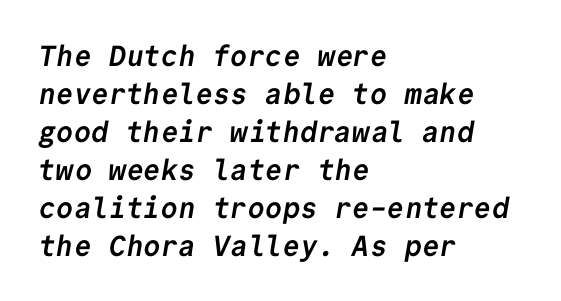
Q: Is the text bold? A: Yes.
Q: Is the typeface a serif or a sans-serif typeface? A: Sans-serif.
Q: Is the text underlined? A: No.
Q: How is the paragraph aligned? A: Left-aligned.
Q: Is the spacing between letters normal or unusually wide? A: Normal.
Q: Is the spacing between lines tight, normal or loose? A: Normal.
Q: Width (condensed, normal, or wide)? A: Normal.
Q: Stroke contrast? A: Low.
Q: x-height? A: Medium.
Q: Monospaced? A: Yes.
